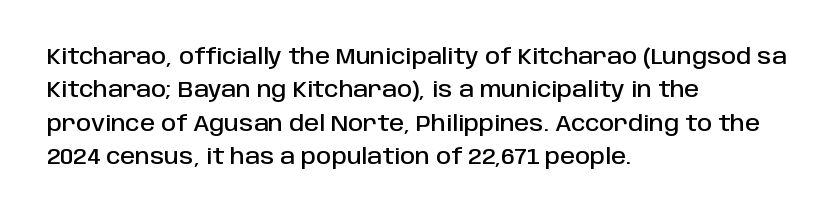
{"italic": "no", "underline": "no", "align": "left", "line_spacing": "normal", "line_spacing_ratio": 1.59, "letter_spacing": "normal", "letter_spacing_em": 0.0, "glyph_px": 21}
